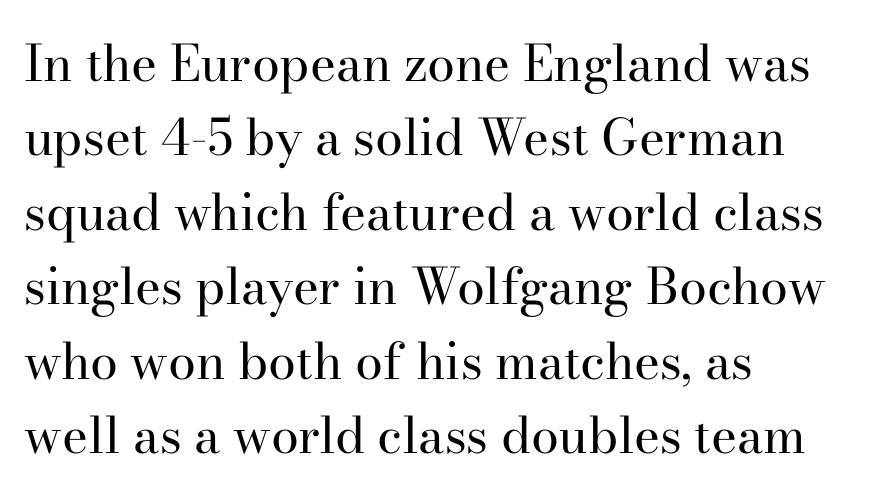
{"serif": "yes", "italic": "no", "bold": "no", "weight": "regular", "width": "normal", "stroke_contrast": "high", "x_height": "small", "monospaced": "no", "underline": "no", "align": "left", "line_spacing": "normal", "line_spacing_ratio": 1.49, "letter_spacing": "normal", "letter_spacing_em": 0.0, "glyph_px": 50}
